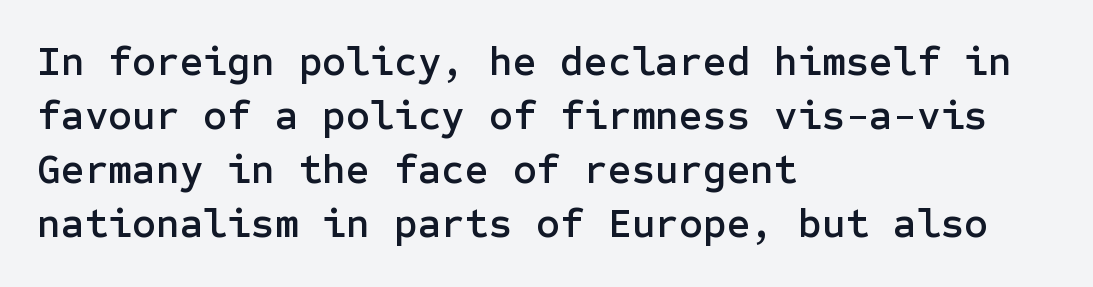
The image shows 41 px sans-serif type, upright; set left-aligned, normal line spacing (1.32x), normal letter spacing, not underlined; low stroke contrast and a medium x-height.
